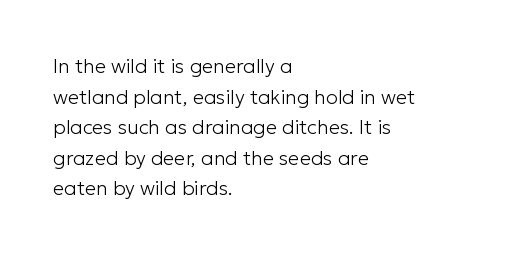
The image shows 20 px text type, upright; set left-aligned, normal line spacing (1.53x), normal letter spacing, not underlined.
